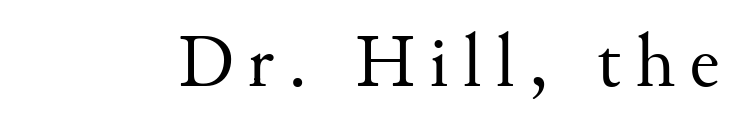
Q: Is the text bold? A: No.
Q: Is the text italic (slanted)? A: No, it is upright.
Q: Is the typeface a serif or a sans-serif typeface? A: Serif.
Q: Is the text underlined? A: No.
Q: Width (condensed, normal, or wide)? A: Normal.
Q: Stroke contrast? A: Medium.
Q: x-height? A: Small.
Q: Monospaced? A: No.
